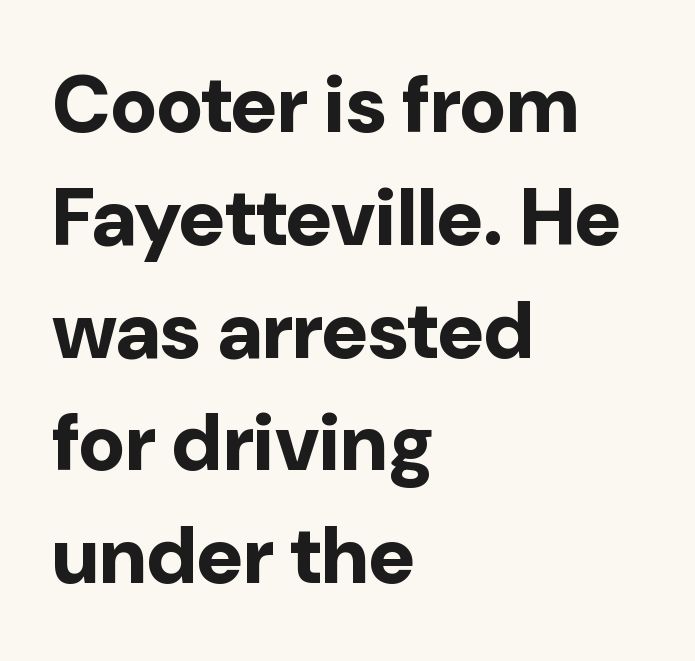
Q: Is the text bold? A: Yes.
Q: Is the text italic (slanted)? A: No, it is upright.
Q: Is the typeface a serif or a sans-serif typeface? A: Sans-serif.
Q: Is the text underlined? A: No.
Q: How is the paragraph aligned? A: Left-aligned.
Q: Is the spacing between letters normal or unusually wide? A: Normal.
Q: Is the spacing between lines tight, normal or loose? A: Normal.
Q: Width (condensed, normal, or wide)? A: Normal.
Q: Stroke contrast? A: Low.
Q: x-height? A: Medium.
Q: Monospaced? A: No.
